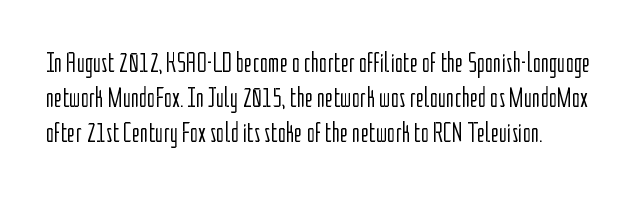
The image shows 28 px light, condensed sans-serif type, upright; set left-aligned, normal line spacing (1.25x), normal letter spacing, not underlined; low stroke contrast and a medium x-height.
